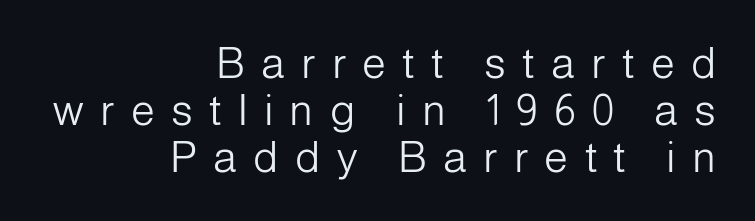
{"serif": "no", "italic": "no", "bold": "no", "weight": "light", "width": "normal", "stroke_contrast": "low", "x_height": "medium", "monospaced": "no", "underline": "no", "align": "right", "line_spacing": "tight", "line_spacing_ratio": 1.09, "letter_spacing": "wide", "letter_spacing_em": 0.38, "glyph_px": 43}
